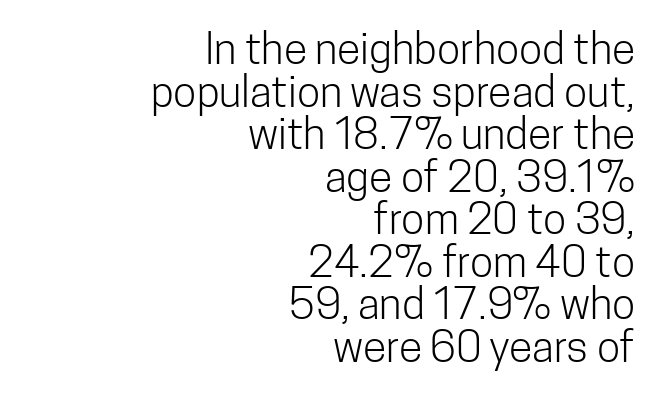
Q: Is the text bold? A: No.
Q: Is the text italic (slanted)? A: No, it is upright.
Q: Is the typeface a serif or a sans-serif typeface? A: Sans-serif.
Q: Is the text underlined? A: No.
Q: How is the paragraph aligned? A: Right-aligned.
Q: Is the spacing between letters normal or unusually wide? A: Normal.
Q: Is the spacing between lines tight, normal or loose? A: Tight.
Q: Width (condensed, normal, or wide)? A: Condensed.
Q: Stroke contrast? A: Low.
Q: x-height? A: Medium.
Q: Monospaced? A: No.
